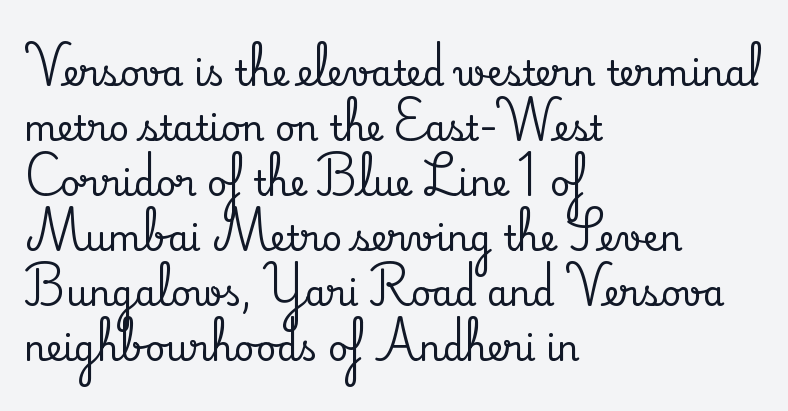
{"serif": "yes", "italic": "no", "width": "normal", "stroke_contrast": "medium", "x_height": "small", "monospaced": "no", "underline": "no", "align": "left", "line_spacing": "normal", "line_spacing_ratio": 1.57, "letter_spacing": "normal", "letter_spacing_em": 0.0, "glyph_px": 35}
